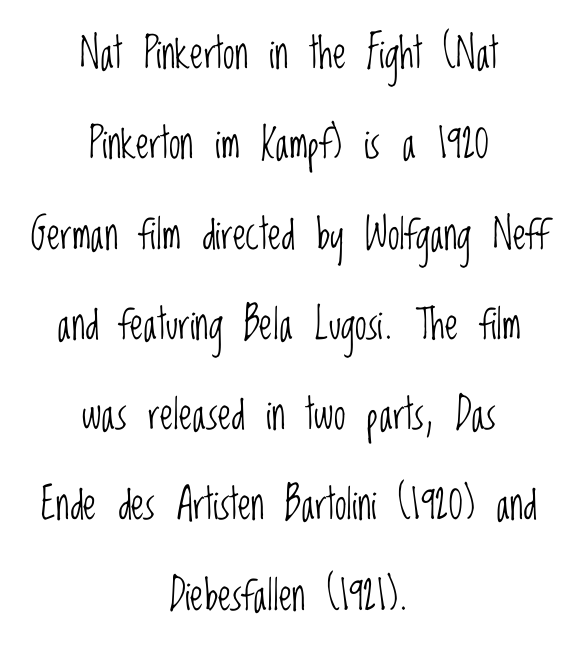
The image shows 42 px light, condensed sans-serif type, upright; set centered, loose line spacing (2.15x), normal letter spacing, not underlined; low stroke contrast and a large x-height.
